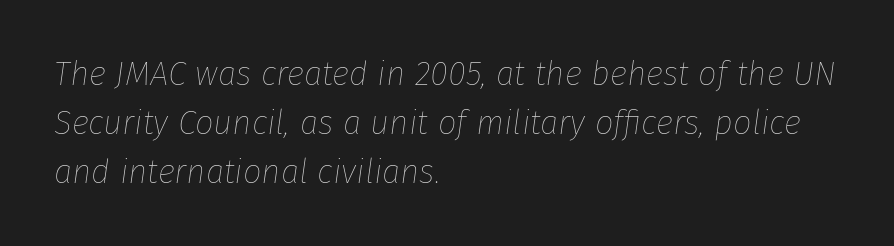
{"italic": "yes", "lean": "right", "slant_degrees": 8, "bold": "no", "weight": "thin", "width": "normal", "stroke_contrast": "low", "x_height": "medium", "monospaced": "no", "underline": "no", "align": "left", "line_spacing": "normal", "line_spacing_ratio": 1.48, "letter_spacing": "normal", "letter_spacing_em": 0.0, "glyph_px": 33}
